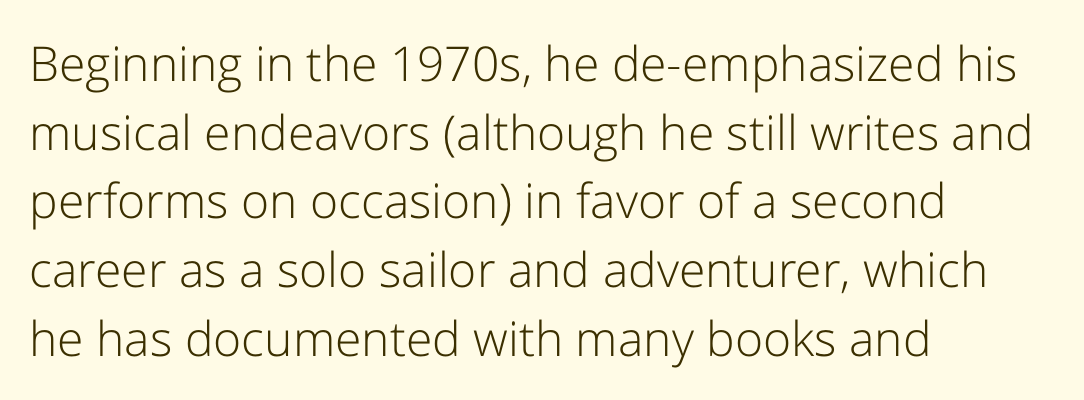
Q: Is the text bold? A: No.
Q: Is the text italic (slanted)? A: No, it is upright.
Q: Is the typeface a serif or a sans-serif typeface? A: Sans-serif.
Q: Is the text underlined? A: No.
Q: How is the paragraph aligned? A: Left-aligned.
Q: Is the spacing between letters normal or unusually wide? A: Normal.
Q: Is the spacing between lines tight, normal or loose? A: Normal.
Q: Width (condensed, normal, or wide)? A: Normal.
Q: Stroke contrast? A: Low.
Q: x-height? A: Medium.
Q: Monospaced? A: No.
